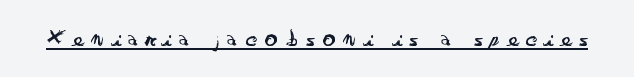
Q: Is the text bold? A: No.
Q: Is the text italic (slanted)? A: No, it is upright.
Q: Is the text underlined? A: Yes.
Q: Is the spacing between letters normal or unusually wide? A: Unusually wide.
